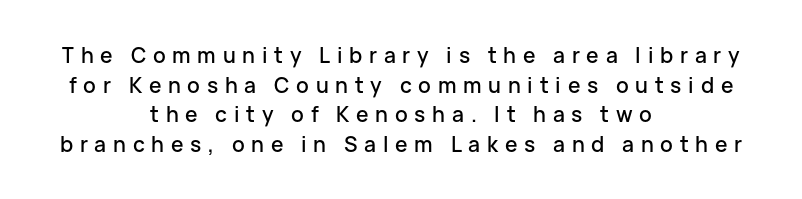
The image shows 21 px text type, upright; set centered, normal line spacing (1.41x), unusually wide letter spacing (+0.32 em), not underlined.
